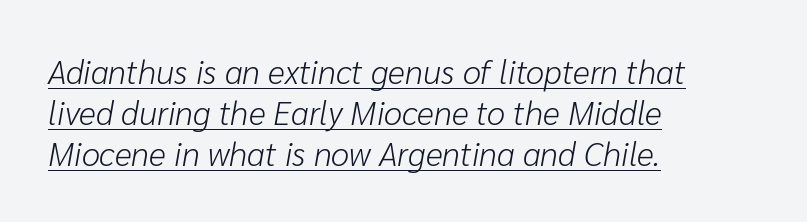
The image shows 33 px light type, italic (leaning right); set left-aligned, line spacing 1.24x, normal letter spacing, underlined; low stroke contrast and a medium x-height.
